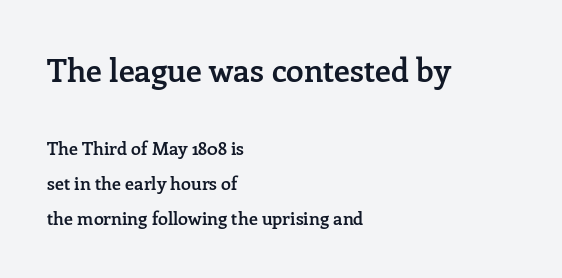
{"serif": "yes", "italic": "no", "bold": "semi", "weight": "semibold", "width": "normal", "stroke_contrast": "low", "x_height": "medium", "monospaced": "no", "underline": "no", "align": "left", "line_spacing": "loose", "line_spacing_ratio": 1.95, "letter_spacing": "normal", "letter_spacing_em": 0.0, "larger_block": "first", "size_ratio": 1.78, "glyph_px": 32}
